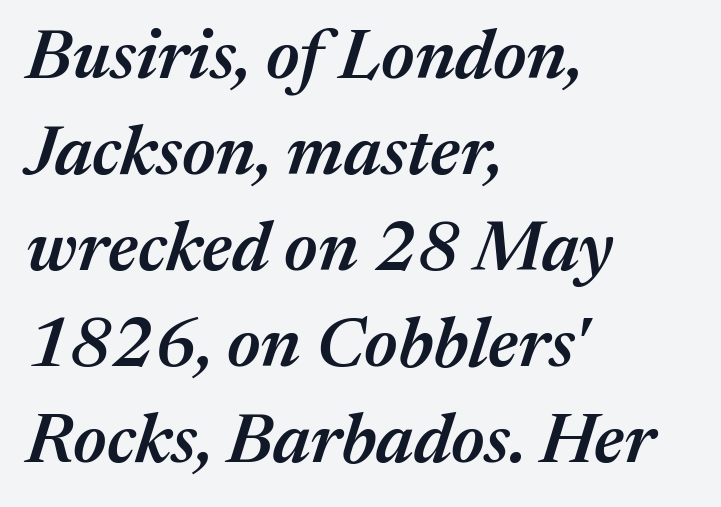
The image shows 70 px semibold type, italic (leaning right); set left-aligned, normal line spacing (1.37x), normal letter spacing, not underlined; medium stroke contrast and a medium x-height.
